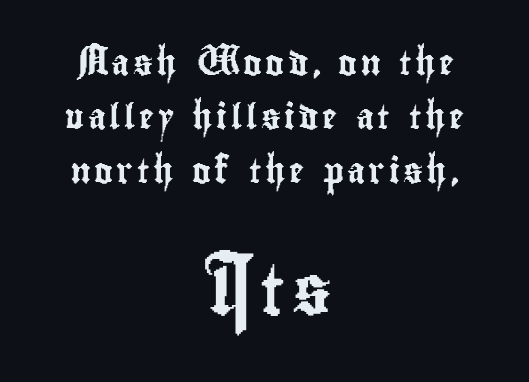
The image shows 50 px condensed sans-serif type, upright; set centered, loose line spacing (2.17x), not underlined; the second (bottom) block is 2.0x larger; low stroke contrast and a small x-height.
